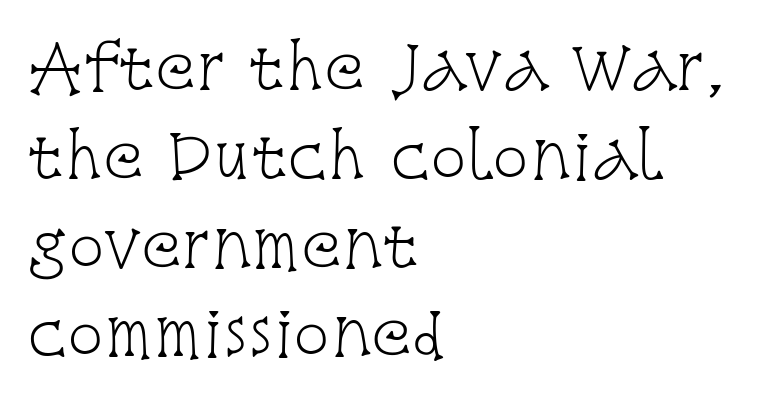
Q: Is the text bold? A: No.
Q: Is the text italic (slanted)? A: No, it is upright.
Q: Is the typeface a serif or a sans-serif typeface? A: Serif.
Q: Is the text underlined? A: No.
Q: How is the paragraph aligned? A: Left-aligned.
Q: Is the spacing between letters normal or unusually wide? A: Normal.
Q: Is the spacing between lines tight, normal or loose? A: Normal.
Q: Width (condensed, normal, or wide)? A: Condensed.
Q: Stroke contrast? A: Low.
Q: x-height? A: Large.
Q: Monospaced? A: No.
